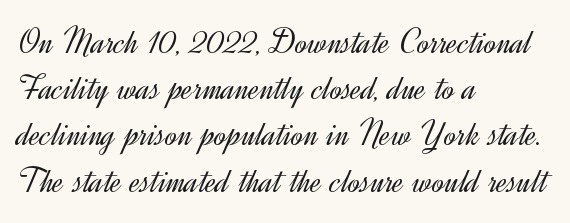
The characters display no serif detailing; their extremities are plain. The compositor pushed each line to the left boundary. Do the characters align in a grid? No, the font is proportional.
